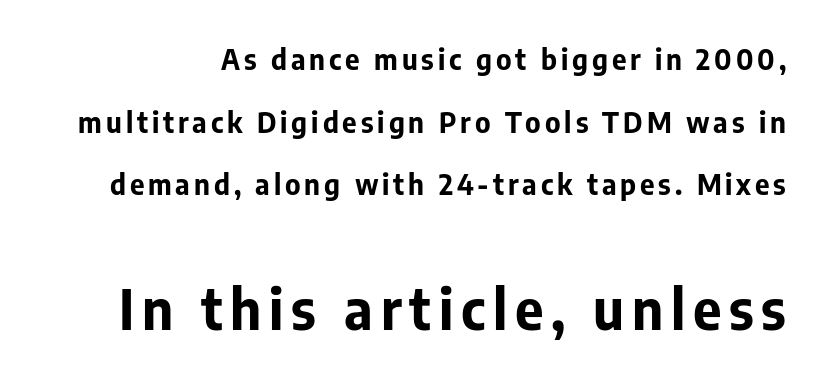
Q: Is the text bold? A: Yes.
Q: Is the text italic (slanted)? A: No, it is upright.
Q: Is the typeface a serif or a sans-serif typeface? A: Sans-serif.
Q: Is the text underlined? A: No.
Q: Is the spacing between lines tight, normal or loose? A: Loose.
Q: Which block of text is set in a larger size, the first (top) or the second (bottom)? A: The second (bottom) one.
Q: Width (condensed, normal, or wide)? A: Normal.
Q: Stroke contrast? A: Low.
Q: x-height? A: Medium.
Q: Monospaced? A: No.
